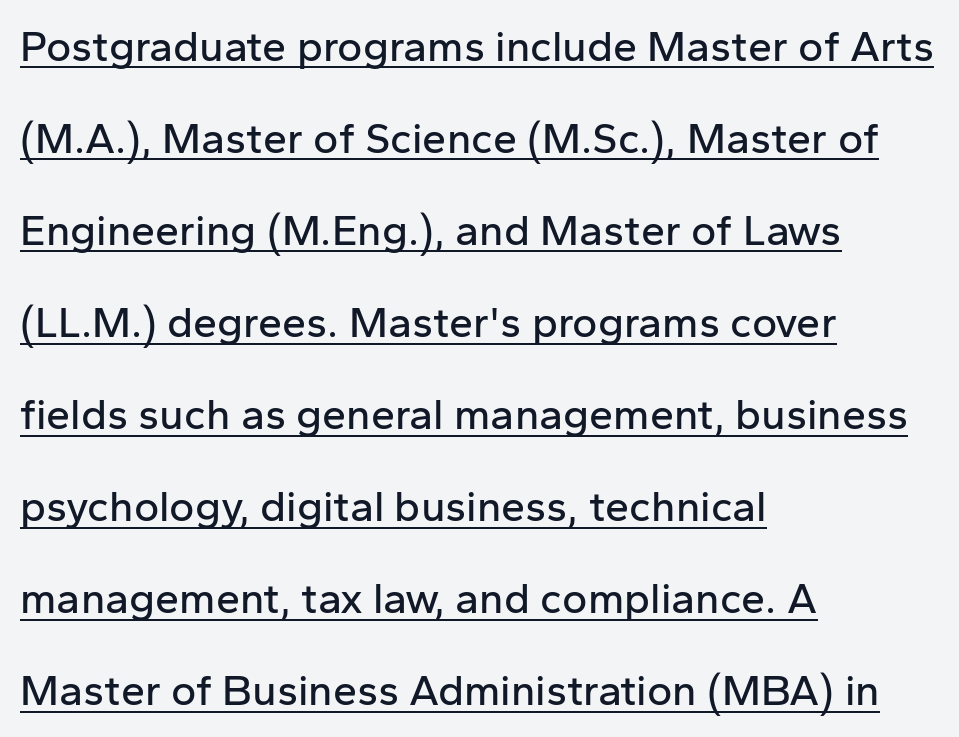
The letterforms sit shoulder to shoulder at normal distance. Is this a fixed-width face? No — the glyphs have proportional, varying widths. The typesetter chose a ragged-right arrangement here. The vertical gap from one line to the next is large. Ascenders rise straight up at ninety degrees. A typographer would call this underscored text.
